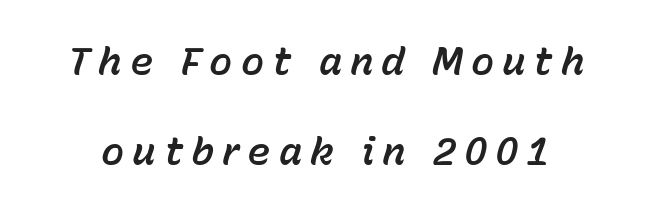
{"italic": "yes", "lean": "right", "slant_degrees": 15, "width": "normal", "stroke_contrast": "low", "x_height": "medium", "monospaced": "no", "underline": "no", "line_spacing": "loose", "line_spacing_ratio": 2.31, "letter_spacing": "wide", "letter_spacing_em": 0.2, "glyph_px": 39}
